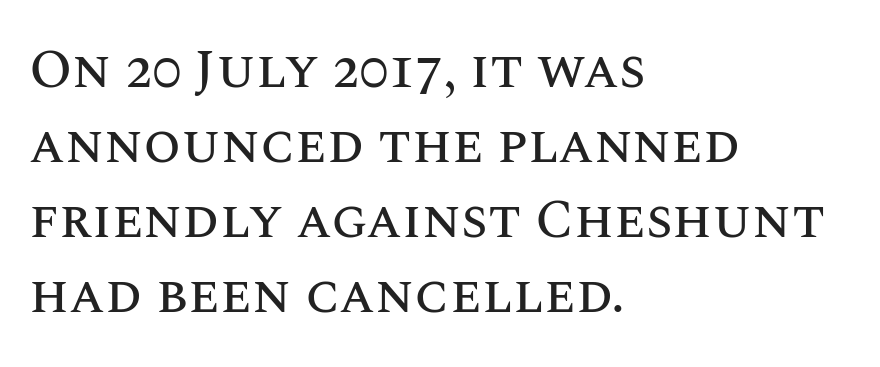
The image shows 54 px text type, upright; set left-aligned, normal line spacing (1.39x), normal letter spacing, not underlined; medium stroke contrast and a large x-height.
